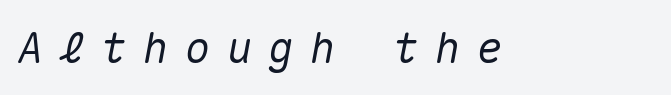
Q: Is the text italic (slanted)? A: Yes, it leans right by about 10 degrees.
Q: Is the text underlined? A: No.
Q: Is the spacing between letters normal or unusually wide? A: Unusually wide.
Q: Width (condensed, normal, or wide)? A: Normal.
Q: Stroke contrast? A: Medium.
Q: x-height? A: Medium.
Q: Monospaced? A: Yes.
